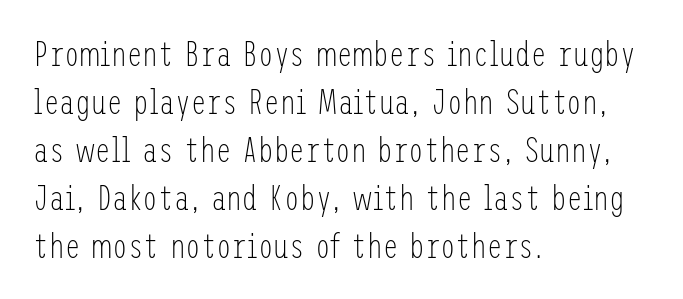
{"serif": "no", "italic": "no", "bold": "no", "weight": "light", "width": "condensed", "stroke_contrast": "low", "x_height": "medium", "underline": "no", "align": "left", "line_spacing": "normal", "line_spacing_ratio": 1.37, "letter_spacing": "normal", "letter_spacing_em": 0.0, "glyph_px": 35}
